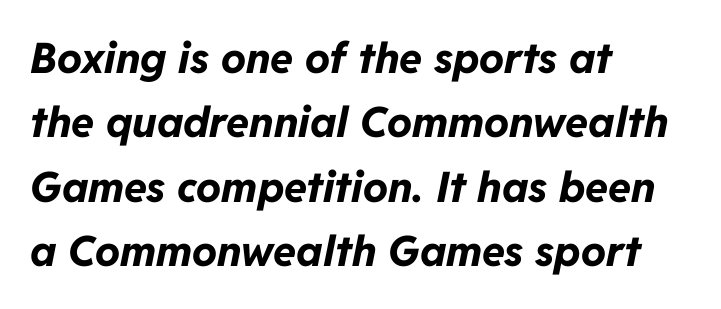
The image shows 42 px bold type, italic (leaning right); set left-aligned, normal line spacing (1.53x), normal letter spacing, not underlined; low stroke contrast and a medium x-height.
